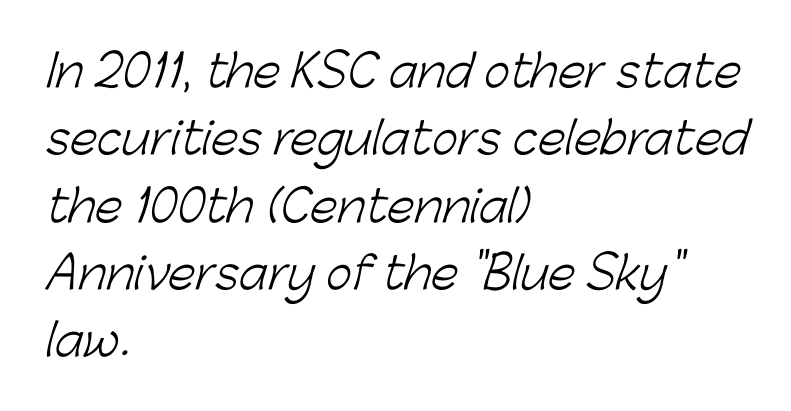
Horizontal bands of white between lines are of average thickness. This sample uses plain, unmodified letter spacing. The typeface chosen for these lines omits serifs. This reads as an unemphasized weight, regular at the heaviest. Letters rest on an invisible, unmarked baseline.
